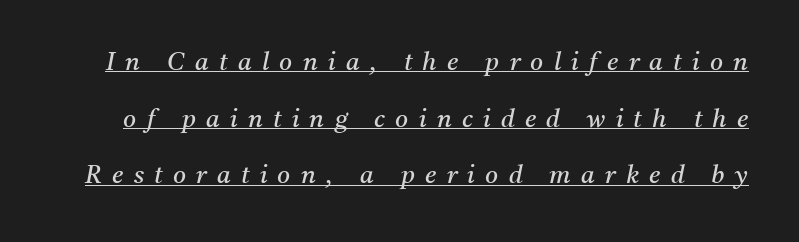
Q: Is the text bold? A: No.
Q: Is the text italic (slanted)? A: Yes, it leans right by about 11 degrees.
Q: Is the text underlined? A: Yes.
Q: Is the spacing between letters normal or unusually wide? A: Unusually wide.
Q: Is the spacing between lines tight, normal or loose? A: Loose.
